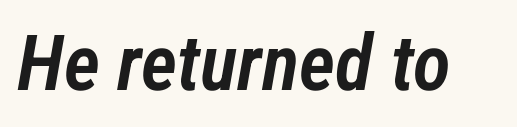
These lines carry some extra weight — a demibold, not a full bold. There is no visible air inserted between adjacent glyphs. The face used here has a pronounced slope to its letters. Note the varied advance widths — an 'i' is clearly narrower than an 'm'. Any mark beneath the type? The region is blank.
